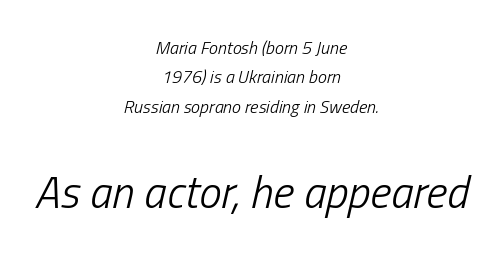
{"italic": "yes", "lean": "right", "slant_degrees": 13, "bold": "no", "weight": "light", "width": "condensed", "stroke_contrast": "low", "x_height": "medium", "monospaced": "no", "underline": "no", "align": "center", "line_spacing": "normal", "line_spacing_ratio": 1.63, "letter_spacing": "normal", "letter_spacing_em": 0.0, "larger_block": "second", "size_ratio": 2.5, "glyph_px": 45}
